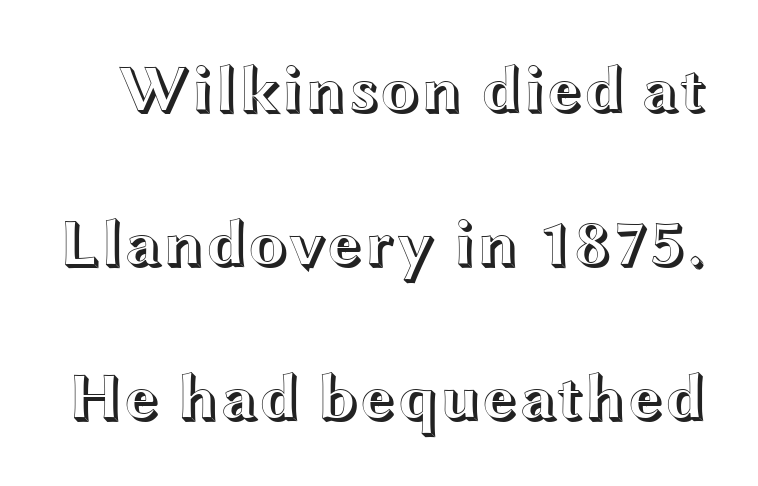
The image shows 66 px wide type, upright; set loose line spacing (2.33x), normal letter spacing, not underlined; a medium x-height.
